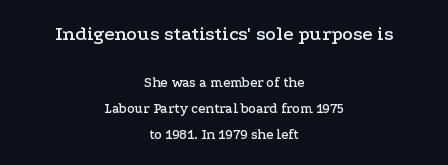
These two chunks differ in scale, with the top chunk taking the larger measure. Decoration check: the copy has no underline. Neither beginnings nor endings align; midpoints do. The letters stand straight up with perfectly vertical stems. In terms of letterspacing, this is plain default setting.
